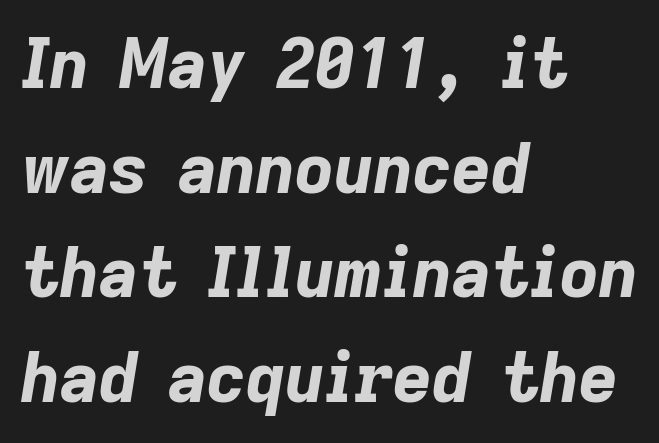
{"italic": "yes", "lean": "right", "slant_degrees": 9, "bold": "yes", "weight": "bold", "width": "normal", "stroke_contrast": "low", "x_height": "medium", "monospaced": "no", "underline": "no", "align": "left", "line_spacing": "normal", "line_spacing_ratio": 1.54, "letter_spacing": "normal", "letter_spacing_em": 0.0, "glyph_px": 68}
